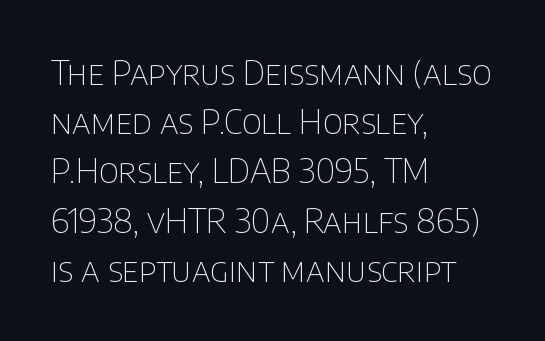
Glyph-to-glyph distance matches everyday printed text. This sample has the flowing, uneven cadence of proportional lettering. This sample is left-justified, so line endings fall wherever the words run out. Leading matches the norm, producing a regular column. Is the type heavy? It reads as light-to-regular instead. Bare-footed words on every line.
